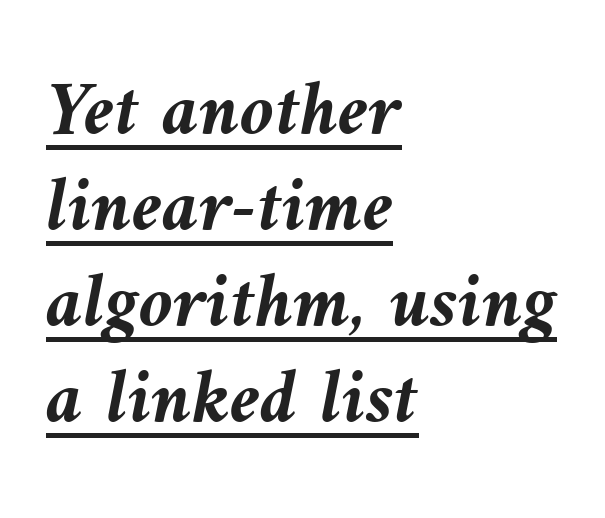
Does a line run under the words? Yes, clearly. Casual observation: everything's shoved over to the left. Here the glyphs are tracked normally, forming tight word shapes. The rendering uses natural spacing where letterforms have individual widths. Its strokes are broad and dark, the hallmark of bold type.
